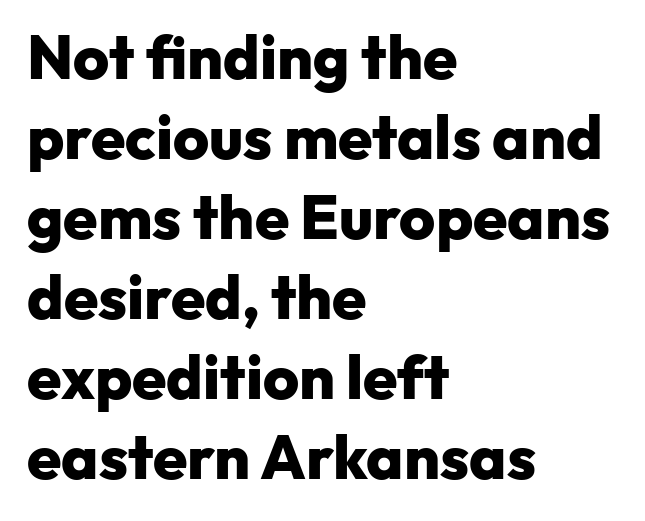
Whoever set this chose a conventional vertical rhythm. The gaps between neighbouring characters are ordinary and unremarkable. Which margin do the lines hug? The left one — the right edge is uneven. The face used here is a sans, in the tradition of grotesques and geometrics. Plain, unruled lines of type.
